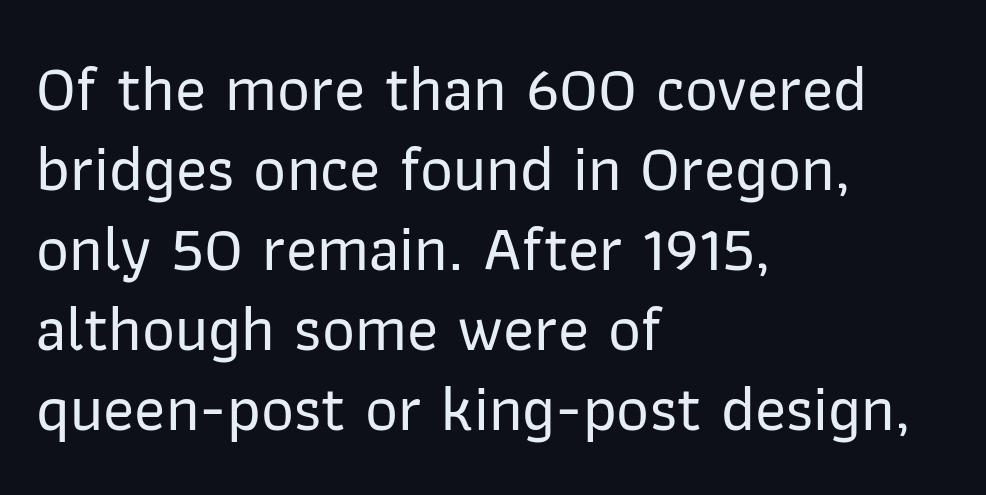
Q: Is the text italic (slanted)? A: No, it is upright.
Q: Is the typeface a serif or a sans-serif typeface? A: Sans-serif.
Q: Is the text underlined? A: No.
Q: How is the paragraph aligned? A: Left-aligned.
Q: Is the spacing between letters normal or unusually wide? A: Normal.
Q: Is the spacing between lines tight, normal or loose? A: Normal.
Q: Width (condensed, normal, or wide)? A: Normal.
Q: Stroke contrast? A: Low.
Q: x-height? A: Medium.
Q: Monospaced? A: No.
